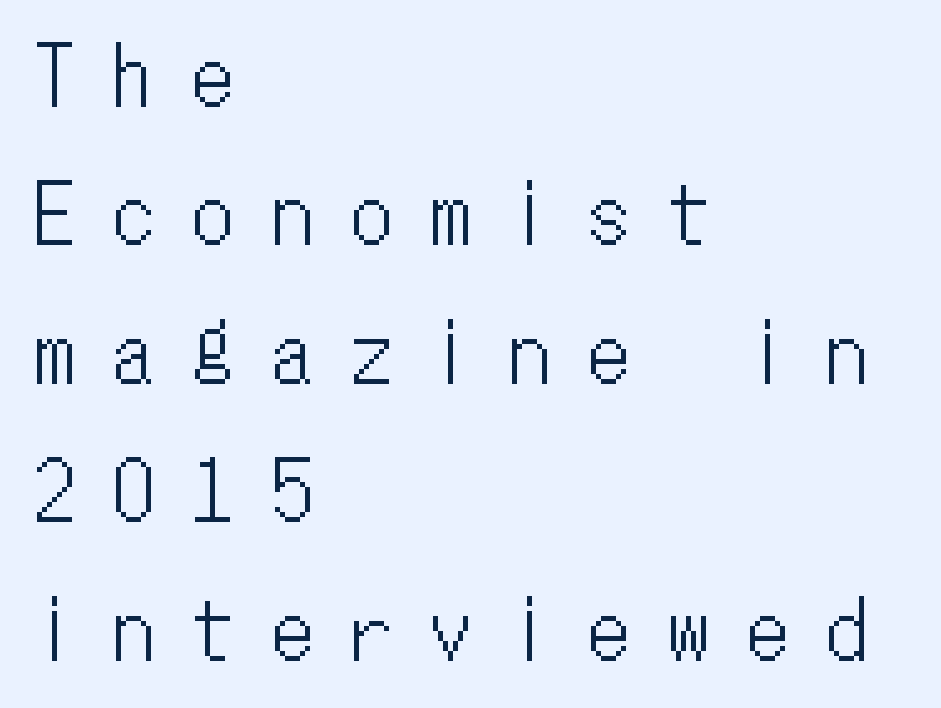
The image shows 80 px condensed type, upright, monospaced; set left-aligned, line spacing 1.73x, unusually wide letter spacing (+0.49 em), not underlined; low stroke contrast and a medium x-height.
